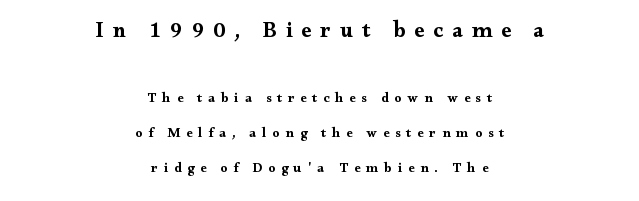
The image shows 22 px bold type, upright; set centered, loose line spacing (2.49x), unusually wide letter spacing (+0.41 em), not underlined; the first (top) block is 1.57x larger.
